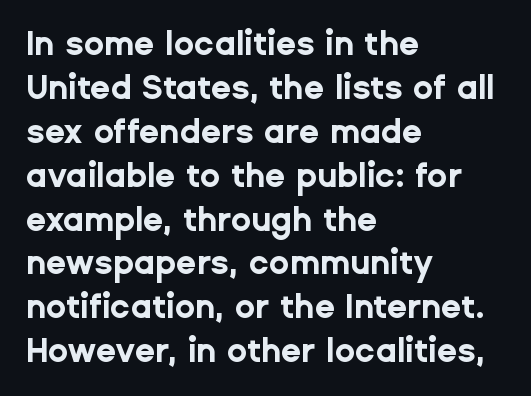
Do the characters align in a grid? No, the font is proportional. In terms of letterform style, serifs are entirely absent. The face used here has the dense, thick strokes of a bold. The rendering keeps characters at their native spacing.
